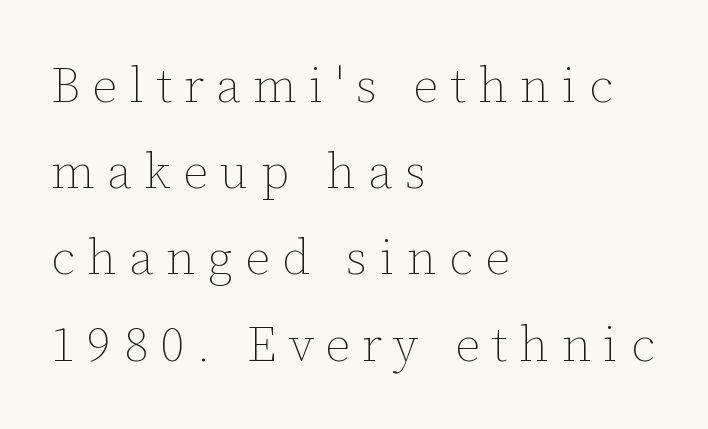
{"italic": "no", "bold": "no", "weight": "thin", "width": "normal", "stroke_contrast": "low", "x_height": "medium", "monospaced": "no", "underline": "no", "align": "left", "line_spacing_ratio": 1.76, "letter_spacing": "wide", "letter_spacing_em": 0.25, "glyph_px": 49}
